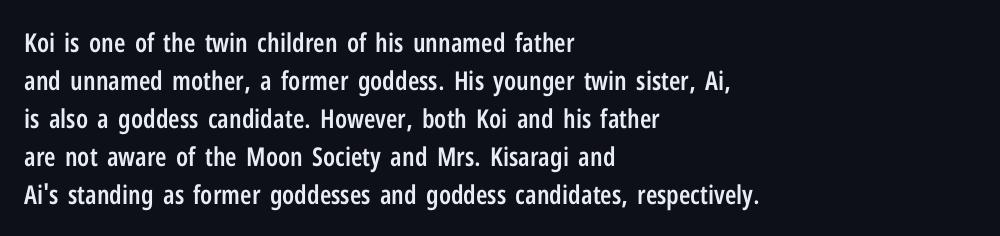
One glance says typical: line gaps are just what's usual. All the whitespace from short lines collects on the right. Stems and bowls a touch heavier than normal — semibold. Only glyphs here, with clear space below each row. Letter spacing: default.
